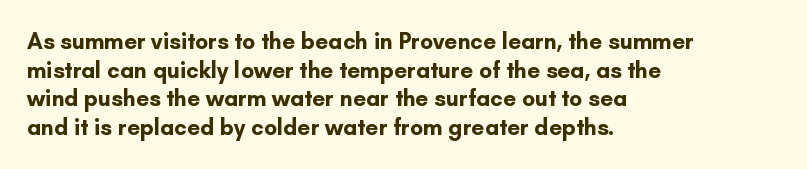
Q: Is the text bold? A: Yes.
Q: Is the text italic (slanted)? A: No, it is upright.
Q: Is the text underlined? A: No.
Q: How is the paragraph aligned? A: Left-aligned.
Q: Is the spacing between letters normal or unusually wide? A: Normal.
Q: Is the spacing between lines tight, normal or loose? A: Normal.
